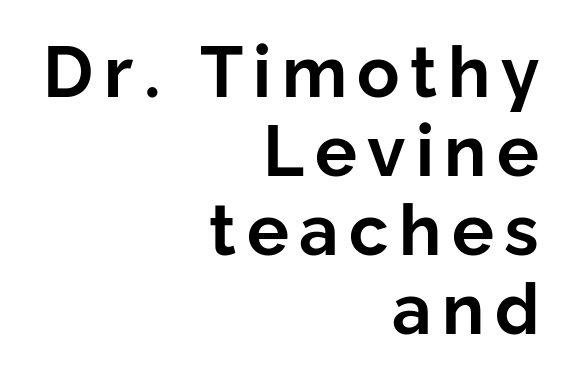
The image shows 70 px bold sans-serif type, upright; set right-aligned, tight line spacing (1.13x), not underlined; low stroke contrast and a medium x-height.
